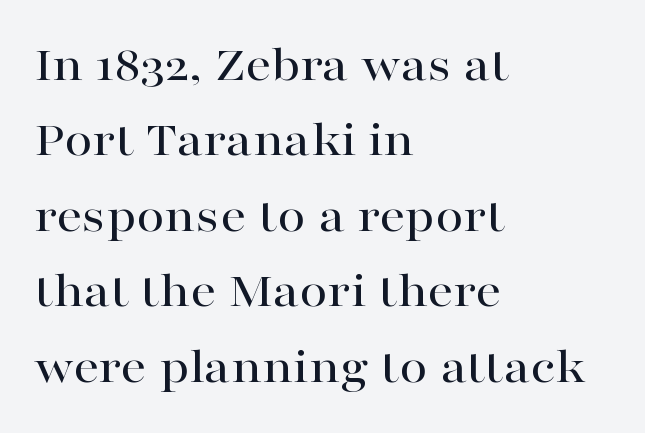
The passage shown is typed in a proportional face where columns would drift. Spacing between characters is what you'd get straight out of the box. The space directly below the letters is spotless. Visually the block forms a straight wall on the left and a jagged coastline on the right.
